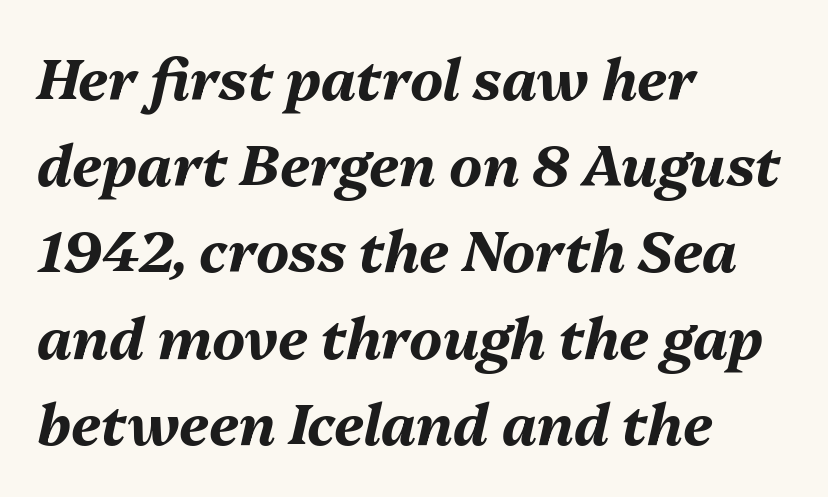
Q: Is the text bold? A: Yes.
Q: Is the text italic (slanted)? A: Yes, it leans right by about 13 degrees.
Q: Is the text underlined? A: No.
Q: How is the paragraph aligned? A: Left-aligned.
Q: Is the spacing between letters normal or unusually wide? A: Normal.
Q: Is the spacing between lines tight, normal or loose? A: Normal.
Q: Width (condensed, normal, or wide)? A: Normal.
Q: Stroke contrast? A: Medium.
Q: x-height? A: Medium.
Q: Monospaced? A: No.
